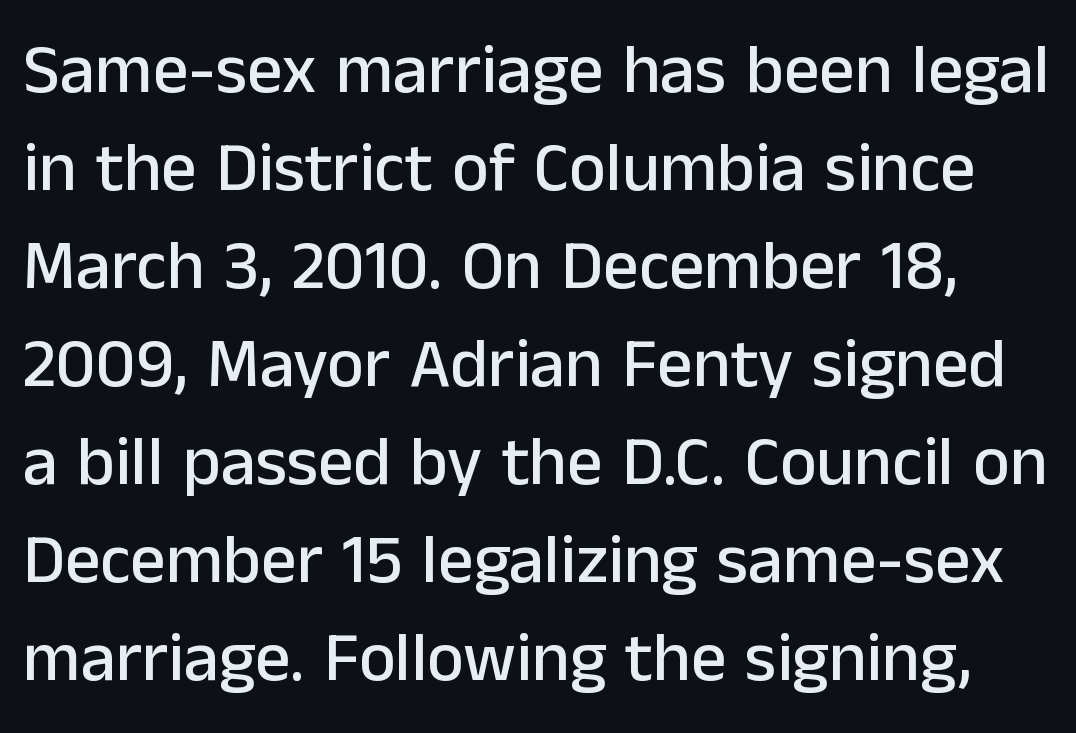
Each letter keeps its own natural width here, so spacing adapts to shape. Bare-footed words on every line. Caption: standard tracking, unaltered. It's the straight-up-and-down kind of type. A typesetter would label this face a sans. Compared with typical paragraphs, the rows here are spaced about the same.
